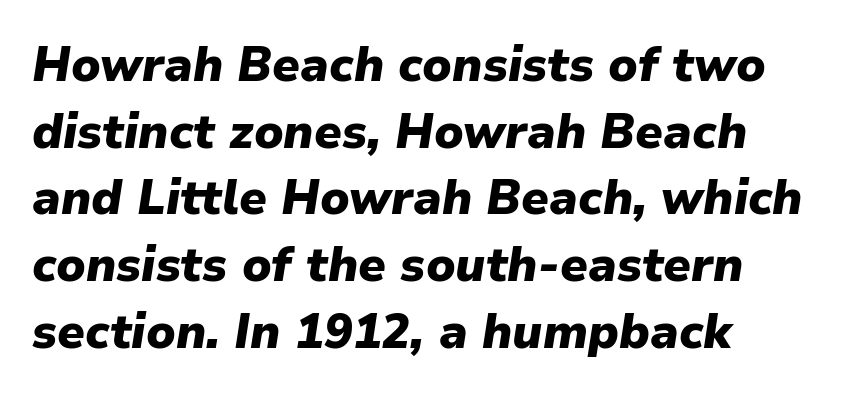
Character widths vary here, with narrow letters taking less room than wide ones. The paragraph has a hard left edge and a soft right edge. Interline gaps are of average width in this sample. When letters slant like this, we call the style italic.
